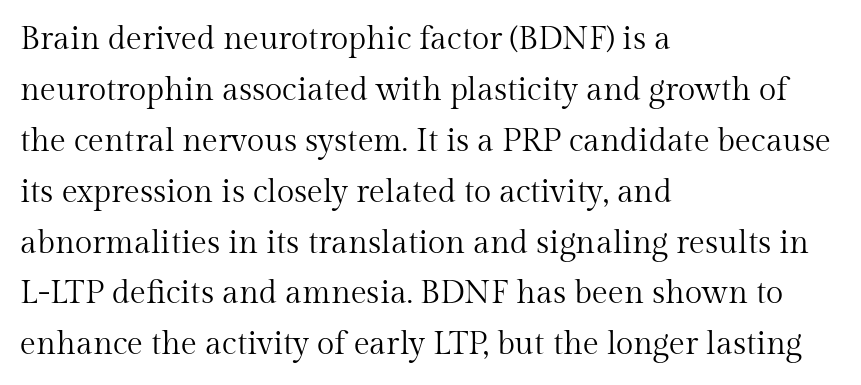
Honestly, the letter spacing is just normal — you wouldn't notice it. Does the copy run flush right? No — it runs flush left. These lines are rendered in a variable-pitch font. Regarding serifs, this sample has them.
